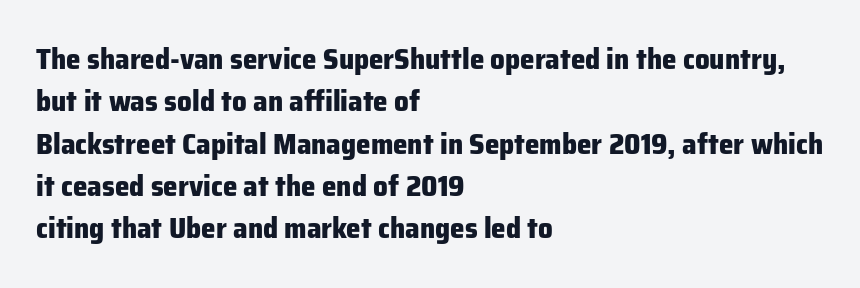
Q: Is the text bold? A: Yes.
Q: Is the text italic (slanted)? A: No, it is upright.
Q: Is the typeface a serif or a sans-serif typeface? A: Sans-serif.
Q: Is the text underlined? A: No.
Q: How is the paragraph aligned? A: Left-aligned.
Q: Is the spacing between letters normal or unusually wide? A: Normal.
Q: Is the spacing between lines tight, normal or loose? A: Normal.
Q: Width (condensed, normal, or wide)? A: Normal.
Q: Stroke contrast? A: Low.
Q: x-height? A: Medium.
Q: Monospaced? A: No.
